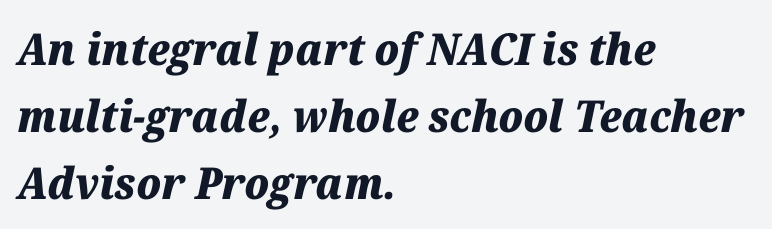
The image shows 44 px heavy type, italic (leaning right); set left-aligned, normal line spacing (1.52x), normal letter spacing, not underlined; medium stroke contrast and a medium x-height.
